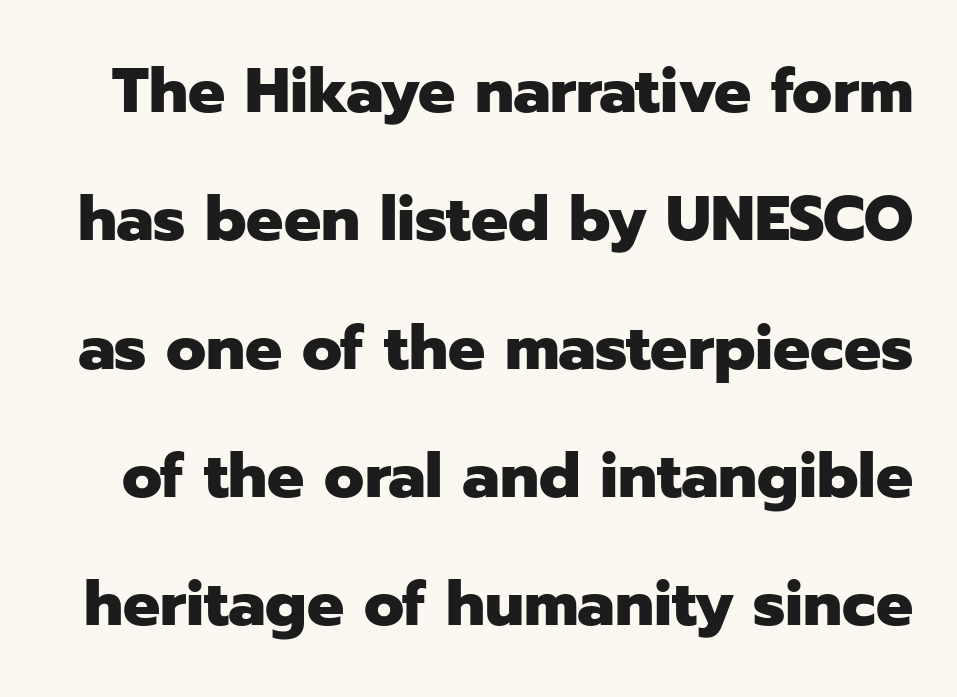
{"serif": "no", "italic": "no", "bold": "yes", "weight": "heavy", "width": "normal", "stroke_contrast": "low", "x_height": "medium", "monospaced": "no", "underline": "no", "line_spacing": "loose", "line_spacing_ratio": 2.07, "letter_spacing": "normal", "letter_spacing_em": 0.0, "glyph_px": 62}
